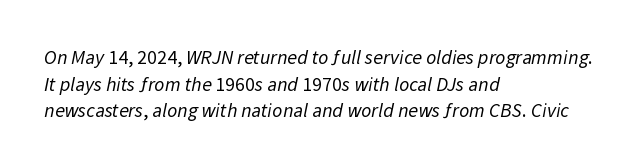
Decoration check: the copy has no underline. Between one letter and the next there's only the usual sliver of space. This sample is left-justified, so line endings fall wherever the words run out. The typeface has the unassuming heft of standard copy or less. Quick note: interline space is typical.
